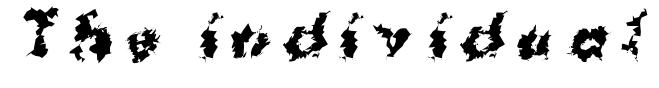
The image shows 56 px bold sans-serif type; set unusually wide letter spacing (+0.27 em), not underlined; medium stroke contrast and a medium x-height.
